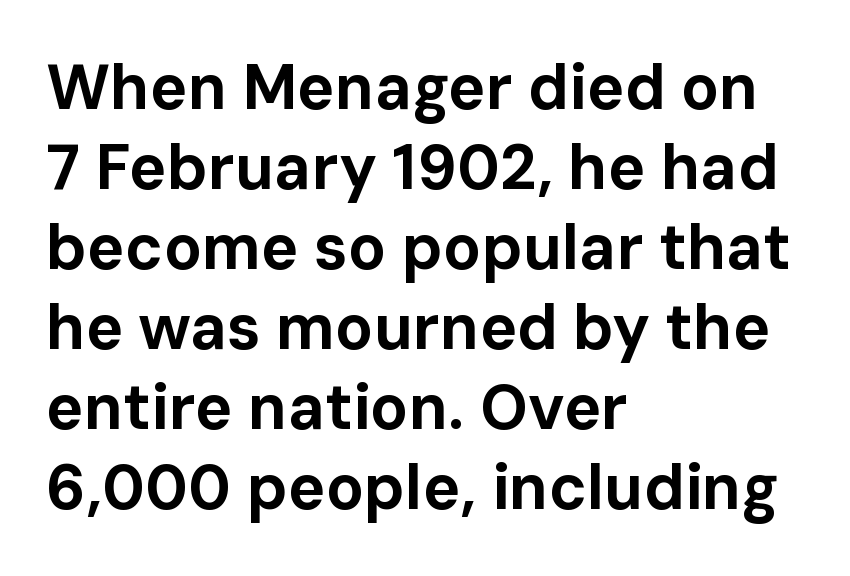
The image shows 63 px bold sans-serif type, upright; set left-aligned, normal line spacing (1.27x), normal letter spacing, not underlined; low stroke contrast and a medium x-height.
